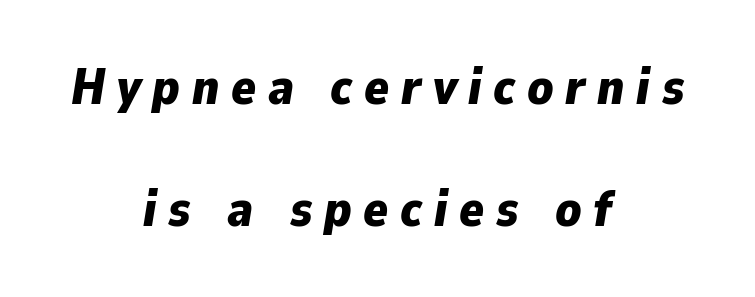
The designer dialed line spacing up above the default. On the weight axis this lands at bold, roughly 700. Bare-footed words on every line. Visually the block forms a symmetrical silhouette, jagged on both flanks. Think of a printed novel: that variable character pitch is what you see here. These lines have a slow, spaced-out rhythm from letter to letter.
